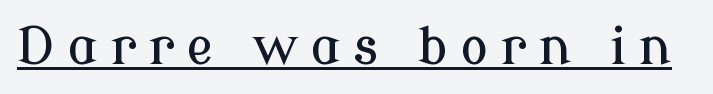
{"serif": "yes", "italic": "no", "width": "normal", "stroke_contrast": "low", "x_height": "medium", "monospaced": "no", "underline": "yes", "letter_spacing": "wide", "letter_spacing_em": 0.23, "glyph_px": 52}
